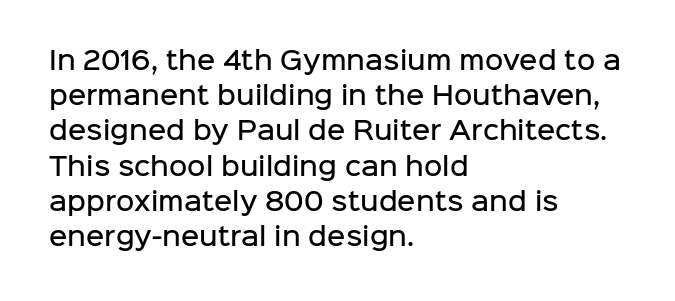
{"italic": "no", "bold": "semi", "underline": "no", "align": "left", "line_spacing": "normal", "line_spacing_ratio": 1.41, "letter_spacing": "normal", "letter_spacing_em": 0.0, "glyph_px": 25}
